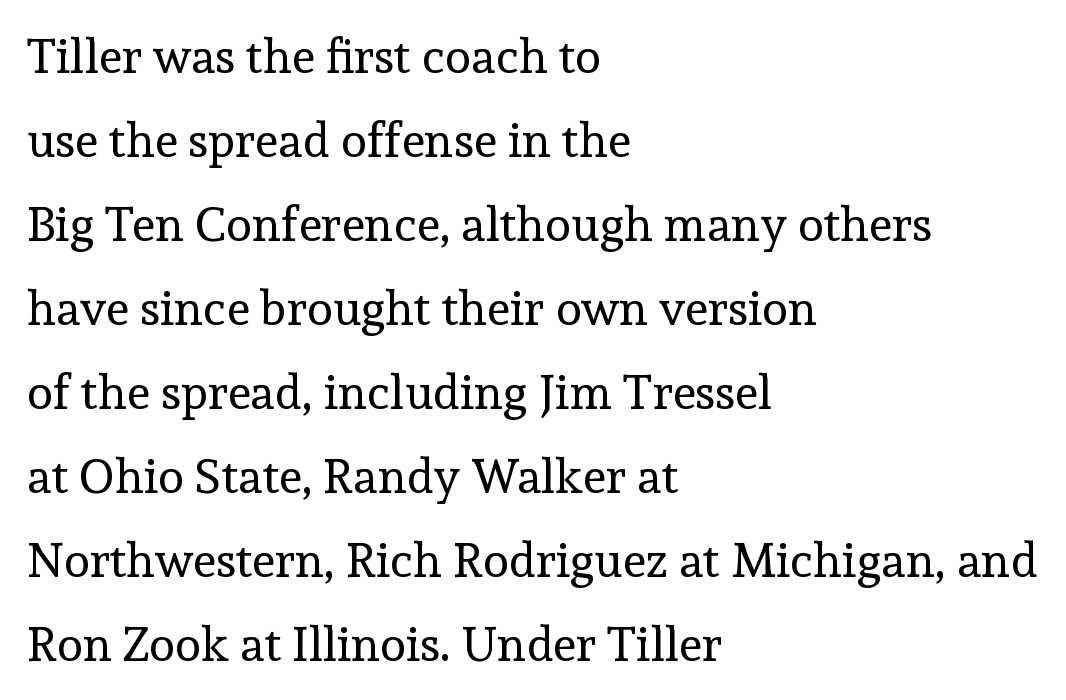
Q: Is the text bold? A: No.
Q: Is the text italic (slanted)? A: No, it is upright.
Q: Is the typeface a serif or a sans-serif typeface? A: Serif.
Q: Is the text underlined? A: No.
Q: How is the paragraph aligned? A: Left-aligned.
Q: Is the spacing between letters normal or unusually wide? A: Normal.
Q: Width (condensed, normal, or wide)? A: Normal.
Q: x-height? A: Medium.
Q: Monospaced? A: No.
